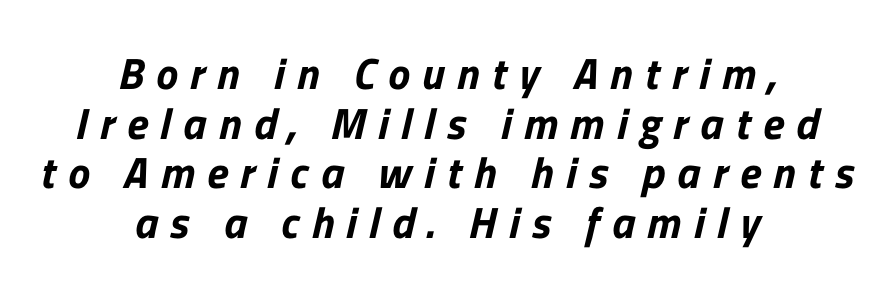
{"serif": "no", "width": "normal", "stroke_contrast": "low", "x_height": "medium", "monospaced": "no", "underline": "no", "align": "center", "line_spacing": "tight", "line_spacing_ratio": 1.13, "letter_spacing": "wide", "letter_spacing_em": 0.28, "glyph_px": 44}
